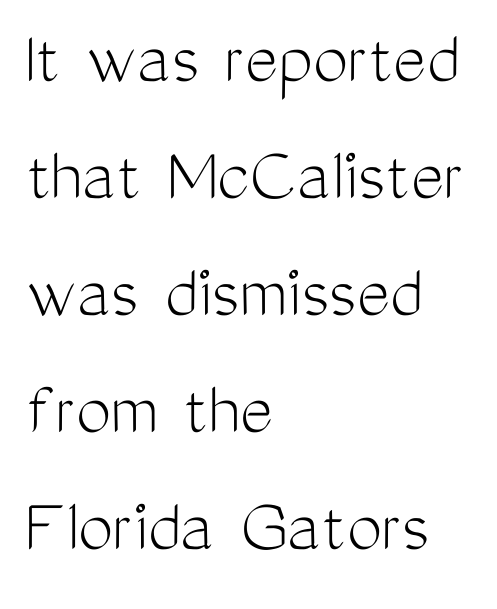
{"serif": "no", "italic": "no", "bold": "no", "weight": "light", "width": "condensed", "stroke_contrast": "medium", "x_height": "medium", "monospaced": "no", "underline": "no", "align": "left", "line_spacing": "normal", "line_spacing_ratio": 1.5, "letter_spacing": "normal", "letter_spacing_em": 0.0, "glyph_px": 78}
